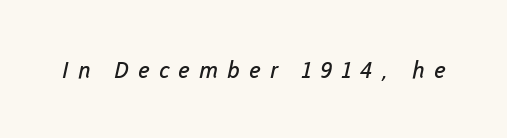
Q: Is the text bold? A: No.
Q: Is the text underlined? A: No.
Q: Is the spacing between letters normal or unusually wide? A: Unusually wide.
